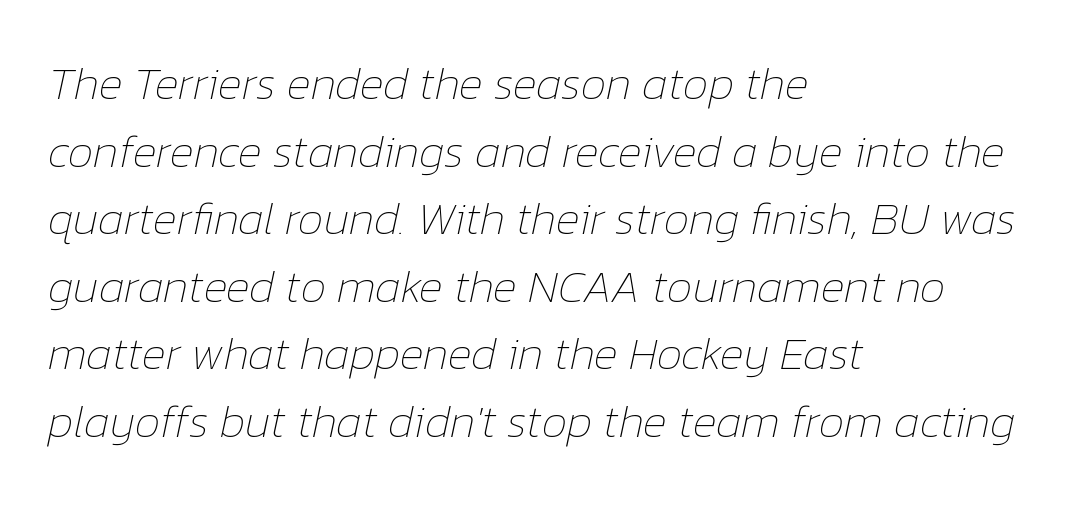
Q: Is the text bold? A: No.
Q: Is the text italic (slanted)? A: Yes, it leans right by about 12 degrees.
Q: Is the text underlined? A: No.
Q: How is the paragraph aligned? A: Left-aligned.
Q: Is the spacing between letters normal or unusually wide? A: Normal.
Q: Is the spacing between lines tight, normal or loose? A: Normal.
Q: Width (condensed, normal, or wide)? A: Normal.
Q: Stroke contrast? A: Low.
Q: x-height? A: Medium.
Q: Monospaced? A: No.
